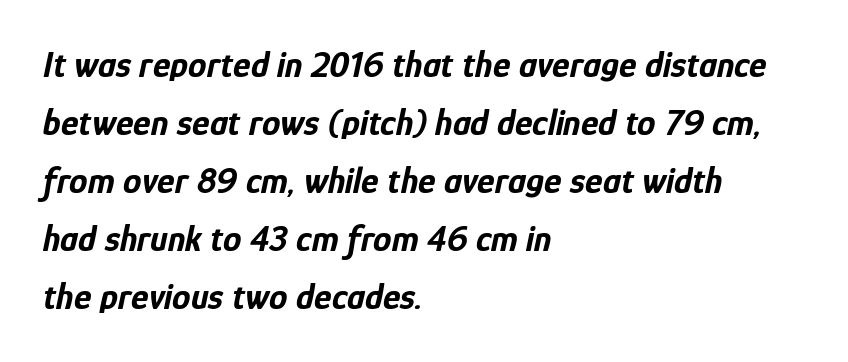
Looks like regular typesetting: each glyph gets only the width it needs. Where is the straight margin? On the left. Notice how descenders clear the ascenders below comfortably — that's standard leading. Bare-footed words on every line. The passage shown is emphatically bold.
